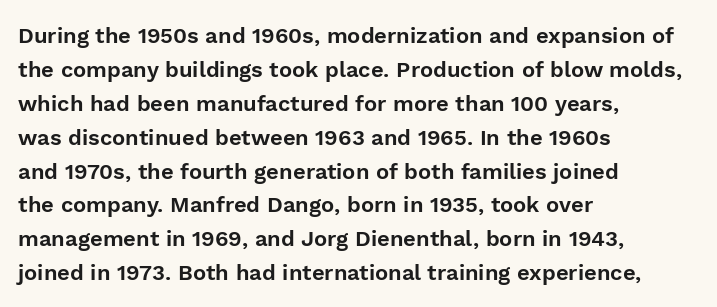
Q: Is the text italic (slanted)? A: No, it is upright.
Q: Is the text underlined? A: No.
Q: How is the paragraph aligned? A: Left-aligned.
Q: Is the spacing between letters normal or unusually wide? A: Normal.
Q: Is the spacing between lines tight, normal or loose? A: Normal.
